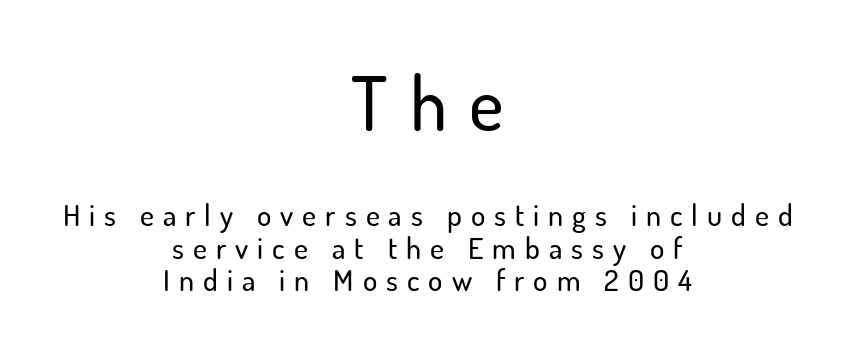
The image shows 74 px sans-serif type, upright; set centered, tight line spacing (1.09x), unusually wide letter spacing (+0.3 em), not underlined; the first (top) block is 2.47x larger; low stroke contrast and a small x-height.
